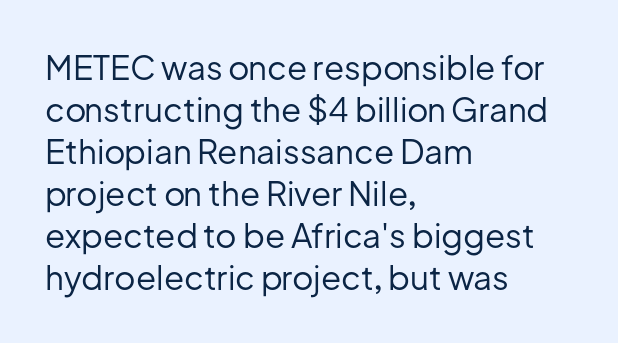
Q: Is the text bold? A: No.
Q: Is the text italic (slanted)? A: No, it is upright.
Q: Is the typeface a serif or a sans-serif typeface? A: Sans-serif.
Q: Is the text underlined? A: No.
Q: How is the paragraph aligned? A: Left-aligned.
Q: Is the spacing between letters normal or unusually wide? A: Normal.
Q: Is the spacing between lines tight, normal or loose? A: Normal.
Q: Width (condensed, normal, or wide)? A: Normal.
Q: Stroke contrast? A: Low.
Q: x-height? A: Medium.
Q: Monospaced? A: No.
